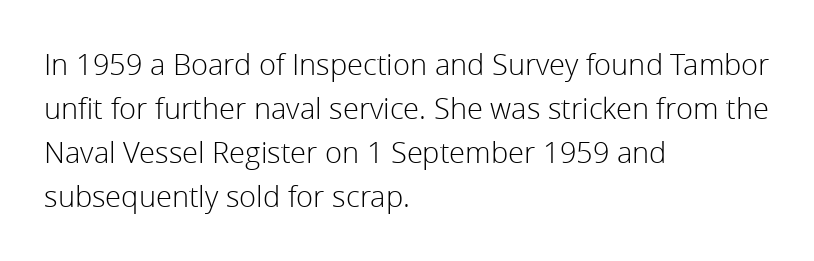
This sample has the flowing, uneven cadence of proportional lettering. Rule under the text: the space is simply empty. Unbolded letterforms with no extra heft. Whoever set this chose a conventional vertical rhythm. The rendering keeps characters at their native spacing. Do the letters lean? They stand straight.
